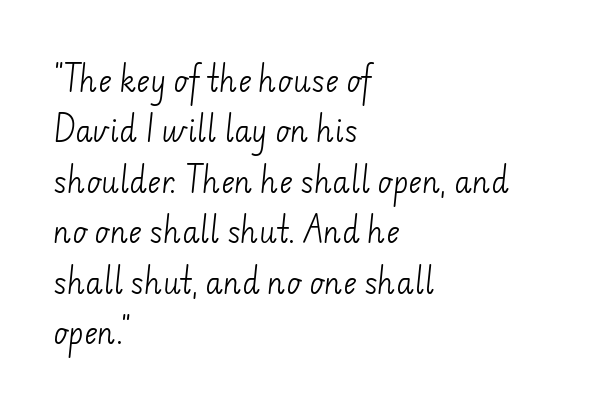
{"serif": "no", "bold": "no", "weight": "light", "width": "normal", "stroke_contrast": "low", "x_height": "small", "monospaced": "no", "underline": "no", "align": "left", "line_spacing_ratio": 1.74, "letter_spacing": "normal", "letter_spacing_em": 0.0, "glyph_px": 29}
